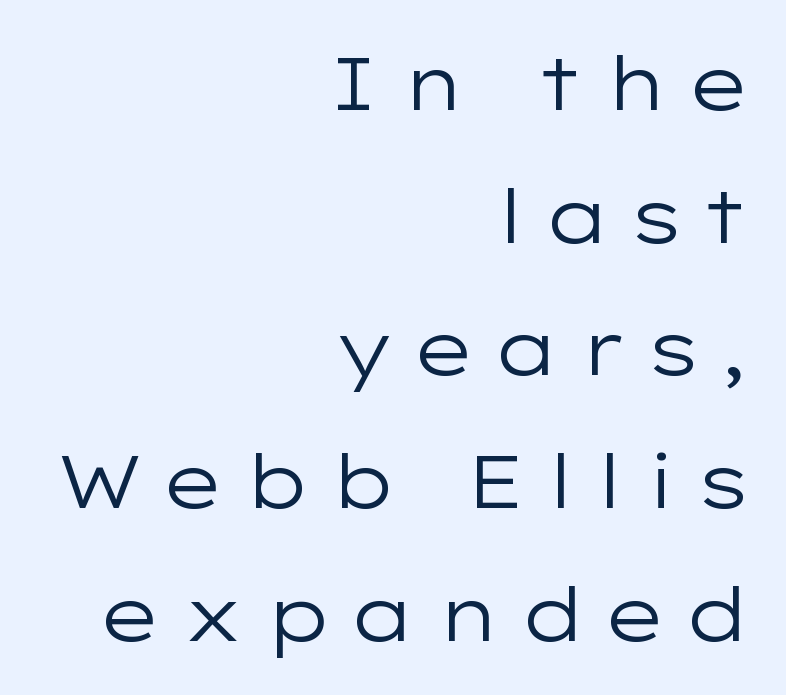
The image shows 75 px regular-weight, wide sans-serif type, upright; set right-aligned, line spacing 1.77x, unusually wide letter spacing (+0.23 em), not underlined; low stroke contrast and a medium x-height.
